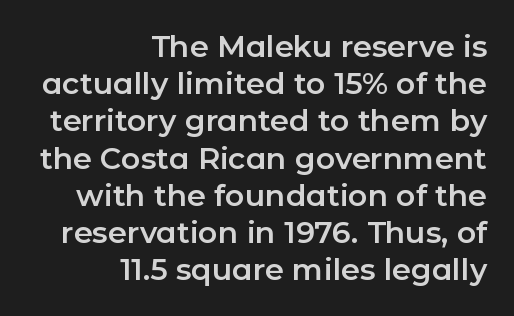
The image shows 30 px sans-serif type, upright; set right-aligned, line spacing 1.24x, normal letter spacing, not underlined; low stroke contrast and a medium x-height.
